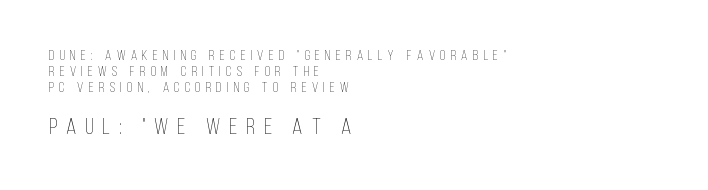
If you drew a ruler down the left edge, every line would touch it. These lines have a slow, spaced-out rhythm from letter to letter. The composition opens small and finishes big. The font's upright variant was chosen for this text.
